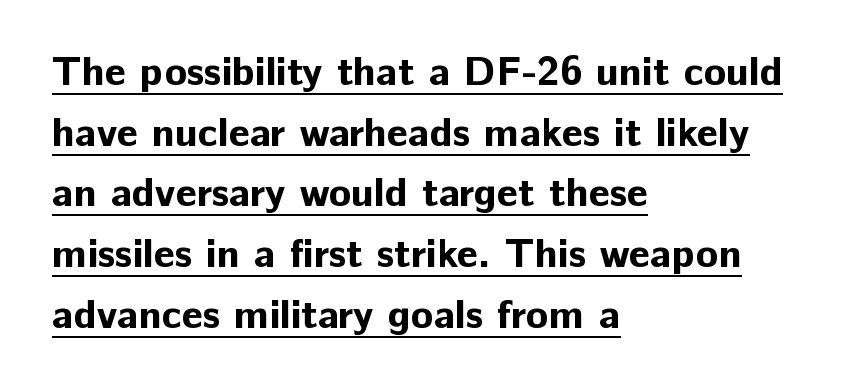
The image shows 41 px bold sans-serif type, upright; set left-aligned, normal line spacing (1.48x), normal letter spacing, underlined; low stroke contrast and a medium x-height.
